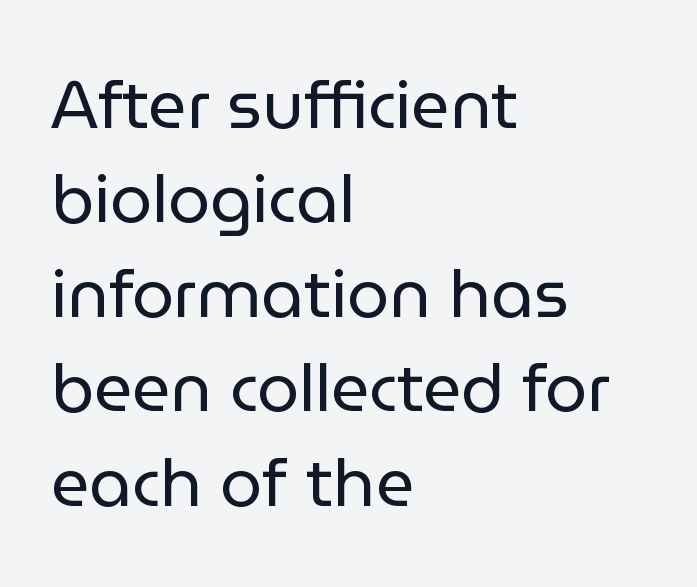
The image shows 67 px regular-weight sans-serif type, upright; set left-aligned, normal line spacing (1.41x), normal letter spacing, not underlined; low stroke contrast and a medium x-height.
